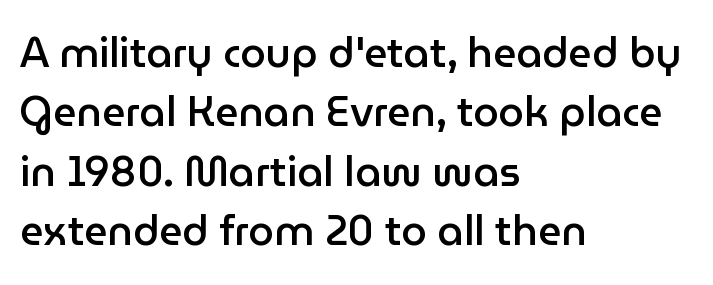
{"serif": "no", "italic": "no", "bold": "semi", "weight": "semibold", "width": "normal", "stroke_contrast": "low", "x_height": "medium", "monospaced": "no", "underline": "no", "align": "left", "line_spacing": "normal", "line_spacing_ratio": 1.45, "letter_spacing": "normal", "letter_spacing_em": 0.0, "glyph_px": 41}
